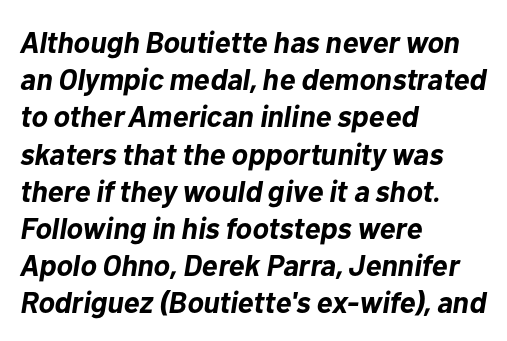
Q: Is the text bold? A: Yes.
Q: Is the text italic (slanted)? A: Yes, it leans right by about 10 degrees.
Q: Is the text underlined? A: No.
Q: How is the paragraph aligned? A: Left-aligned.
Q: Is the spacing between letters normal or unusually wide? A: Normal.
Q: Width (condensed, normal, or wide)? A: Normal.
Q: Stroke contrast? A: Low.
Q: x-height? A: Medium.
Q: Monospaced? A: No.
